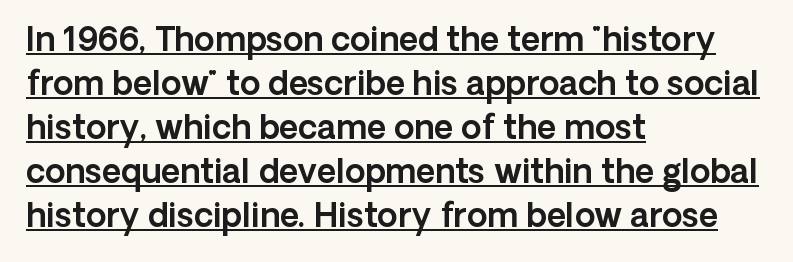
The image shows 33 px sans-serif type, upright; set left-aligned, normal line spacing (1.33x), normal letter spacing, underlined; a medium x-height.
